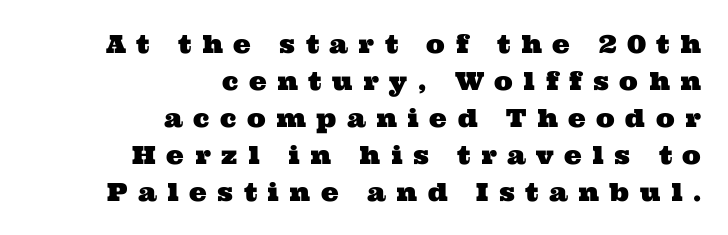
The image shows 25 px text type; set right-aligned, normal line spacing (1.48x), unusually wide letter spacing (+0.42 em), not underlined.
